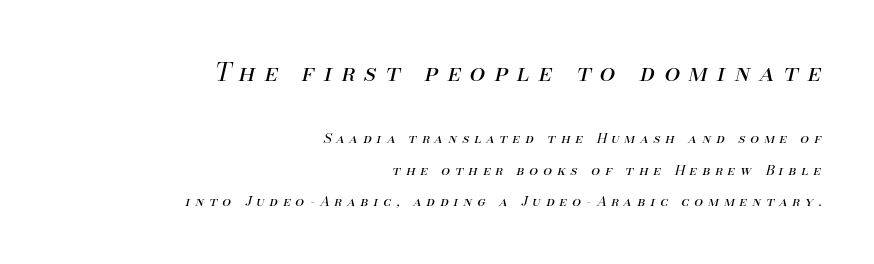
Q: Is the text bold? A: No.
Q: Is the text italic (slanted)? A: Yes, it leans right by about 13 degrees.
Q: Is the text underlined? A: No.
Q: How is the paragraph aligned? A: Right-aligned.
Q: Is the spacing between letters normal or unusually wide? A: Unusually wide.
Q: Is the spacing between lines tight, normal or loose? A: Loose.
Q: Which block of text is set in a larger size, the first (top) or the second (bottom)? A: The first (top) one.
